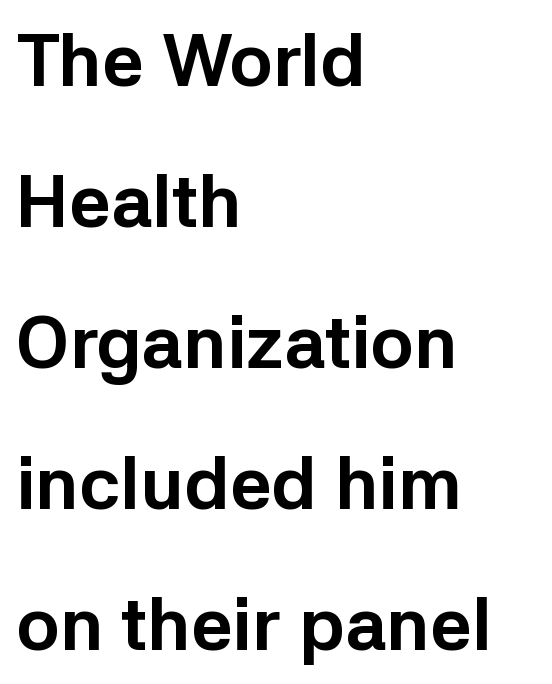
Q: Is the text bold? A: Yes.
Q: Is the text italic (slanted)? A: No, it is upright.
Q: Is the typeface a serif or a sans-serif typeface? A: Sans-serif.
Q: Is the text underlined? A: No.
Q: How is the paragraph aligned? A: Left-aligned.
Q: Is the spacing between letters normal or unusually wide? A: Normal.
Q: Is the spacing between lines tight, normal or loose? A: Loose.
Q: Width (condensed, normal, or wide)? A: Normal.
Q: Stroke contrast? A: Low.
Q: x-height? A: Medium.
Q: Monospaced? A: No.
